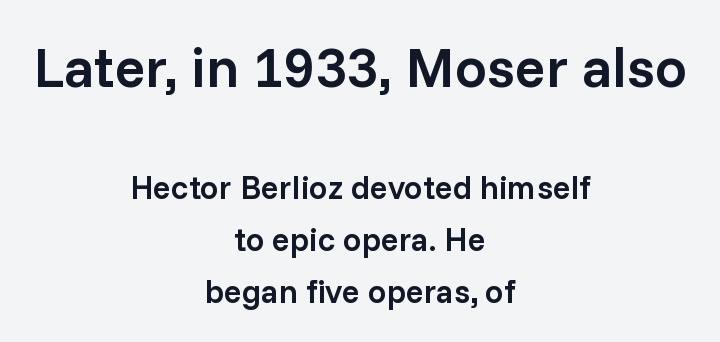
Q: Is the text bold? A: Semi-bold.
Q: Is the text italic (slanted)? A: No, it is upright.
Q: Is the typeface a serif or a sans-serif typeface? A: Sans-serif.
Q: Is the text underlined? A: No.
Q: How is the paragraph aligned? A: Centered.
Q: Is the spacing between letters normal or unusually wide? A: Normal.
Q: Is the spacing between lines tight, normal or loose? A: Normal.
Q: Which block of text is set in a larger size, the first (top) or the second (bottom)? A: The first (top) one.
Q: Width (condensed, normal, or wide)? A: Normal.
Q: Stroke contrast? A: Low.
Q: x-height? A: Medium.
Q: Monospaced? A: No.
